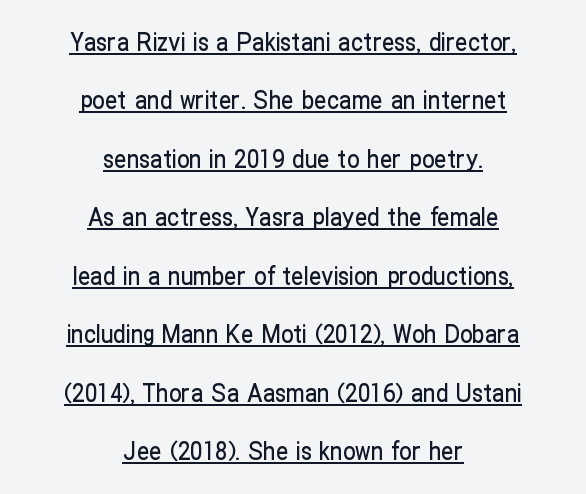
The image shows 25 px text type, upright; set centered, loose line spacing (2.34x), normal letter spacing, underlined.
